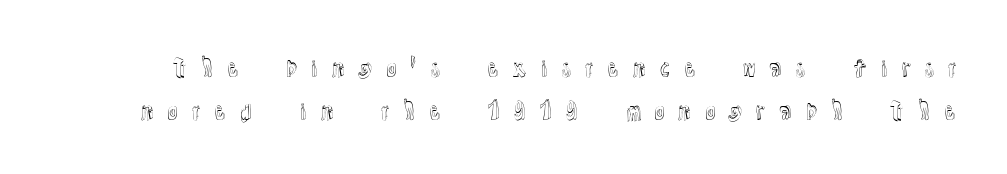
Unlike italic type, these characters show no tilt at all. Inter-character spacing is expanded well beyond the font's built-in metrics. This rendering features lettering with no underline. One glance says open: line gaps are wider than usual.
